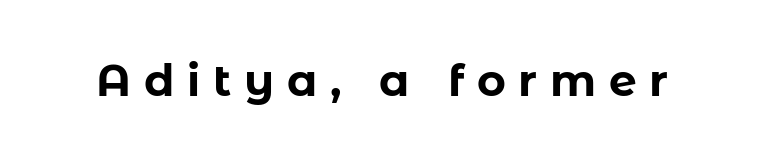
The image shows 44 px bold sans-serif type, upright; set unusually wide letter spacing (+0.29 em), not underlined; low stroke contrast and a medium x-height.
